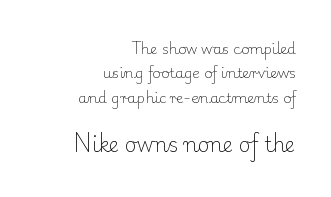
{"italic": "no", "bold": "no", "underline": "no", "align": "right", "line_spacing_ratio": 1.74, "letter_spacing": "normal", "letter_spacing_em": 0.0, "larger_block": "second", "size_ratio": 1.43, "glyph_px": 20}
